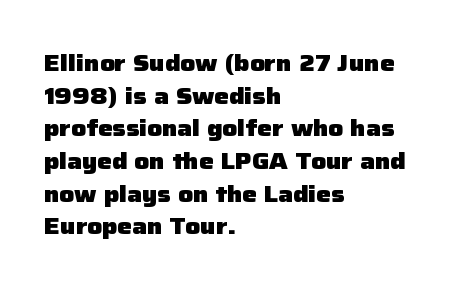
Here the glyphs are tracked normally, forming tight word shapes. One-word summary of the alignment: left. In terms of posture, this sample is upright. Notice how thick the strokes are: this is what a full bold looks like. The lines sit at an ordinary, default distance from one another.
